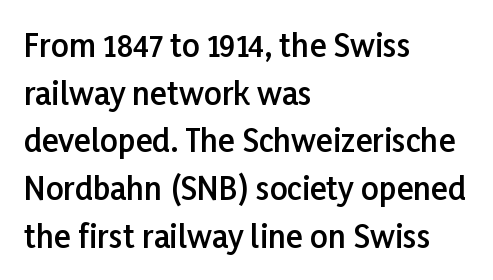
Q: Is the text bold? A: Semi-bold.
Q: Is the text italic (slanted)? A: No, it is upright.
Q: Is the typeface a serif or a sans-serif typeface? A: Sans-serif.
Q: Is the text underlined? A: No.
Q: How is the paragraph aligned? A: Left-aligned.
Q: Is the spacing between letters normal or unusually wide? A: Normal.
Q: Is the spacing between lines tight, normal or loose? A: Normal.
Q: Width (condensed, normal, or wide)? A: Normal.
Q: Stroke contrast? A: Low.
Q: x-height? A: Medium.
Q: Monospaced? A: No.
